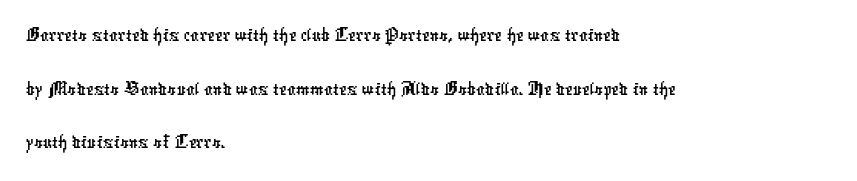
Q: Is the typeface a serif or a sans-serif typeface? A: Sans-serif.
Q: Is the text underlined? A: No.
Q: How is the paragraph aligned? A: Left-aligned.
Q: Is the spacing between letters normal or unusually wide? A: Normal.
Q: Is the spacing between lines tight, normal or loose? A: Normal.
Q: Width (condensed, normal, or wide)? A: Condensed.
Q: Stroke contrast? A: Low.
Q: x-height? A: Medium.
Q: Monospaced? A: No.
